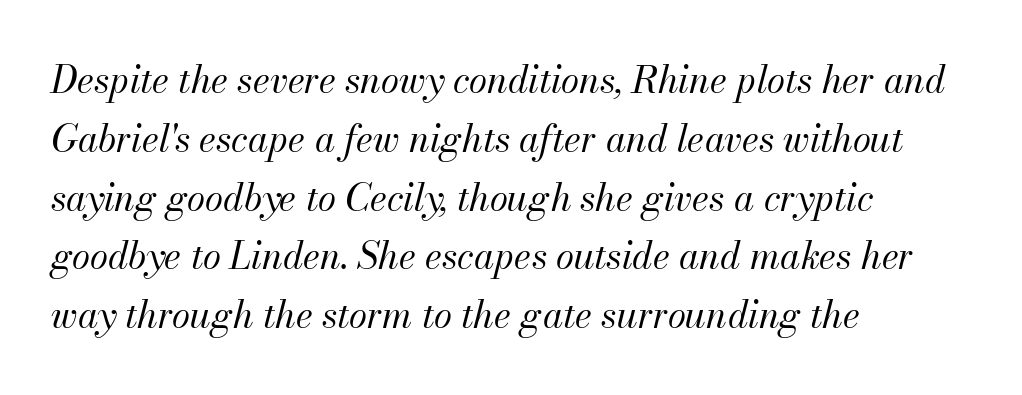
Casual observation: everything's shoved over to the left. The space between consecutive lines is moderate. Stem width sits at or under what a default text font uses. The lettering tilts uniformly, giving the passage an italic look. Is this a fixed-width face? No — the glyphs have proportional, varying widths.
